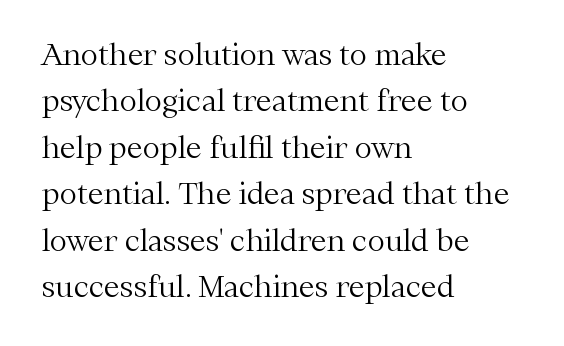
{"serif": "yes", "italic": "no", "bold": "no", "weight": "light", "width": "normal", "stroke_contrast": "medium", "x_height": "medium", "monospaced": "no", "underline": "no", "align": "left", "line_spacing": "normal", "line_spacing_ratio": 1.6, "letter_spacing": "normal", "letter_spacing_em": 0.0, "glyph_px": 29}
